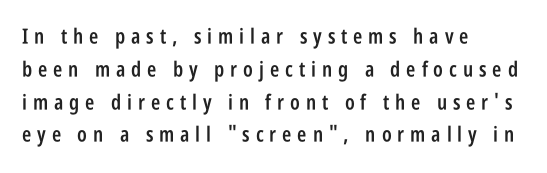
The image shows 21 px text type, upright; set left-aligned, normal line spacing (1.56x), unusually wide letter spacing (+0.28 em), not underlined.
